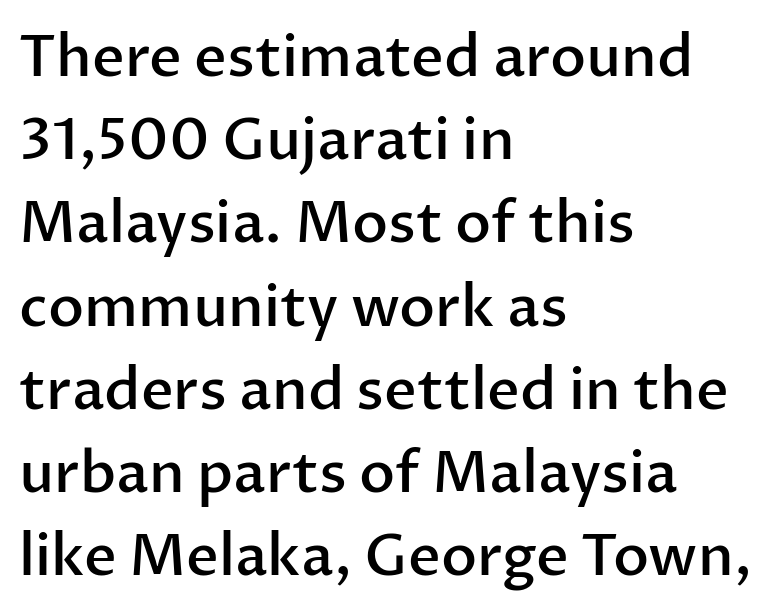
{"serif": "no", "italic": "no", "bold": "semi", "weight": "semibold", "width": "normal", "stroke_contrast": "low", "x_height": "medium", "monospaced": "no", "underline": "no", "align": "left", "line_spacing": "normal", "line_spacing_ratio": 1.46, "letter_spacing": "normal", "letter_spacing_em": 0.0, "glyph_px": 57}
